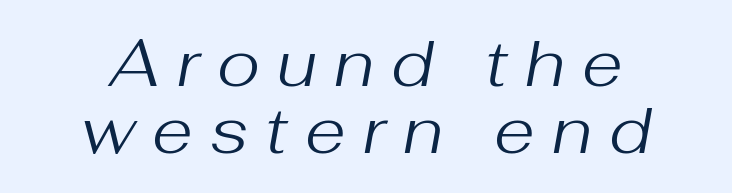
The image shows 66 px regular-weight type, italic (leaning right); set centered, tight line spacing (1.02x), unusually wide letter spacing (+0.26 em), not underlined; medium stroke contrast and a medium x-height.
